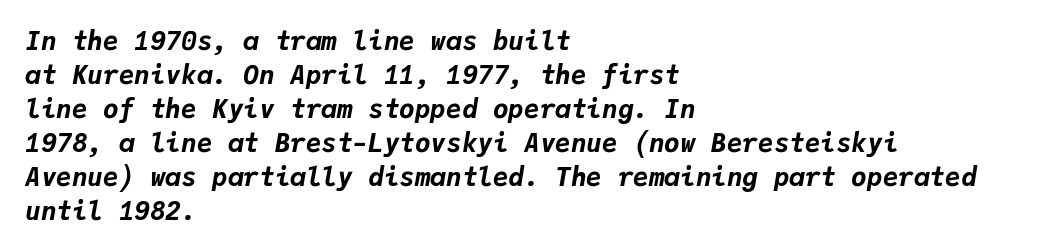
{"italic": "yes", "lean": "right", "slant_degrees": 9, "bold": "yes", "underline": "no", "align": "left", "line_spacing": "normal", "line_spacing_ratio": 1.31, "letter_spacing": "normal", "letter_spacing_em": 0.0, "glyph_px": 26}
